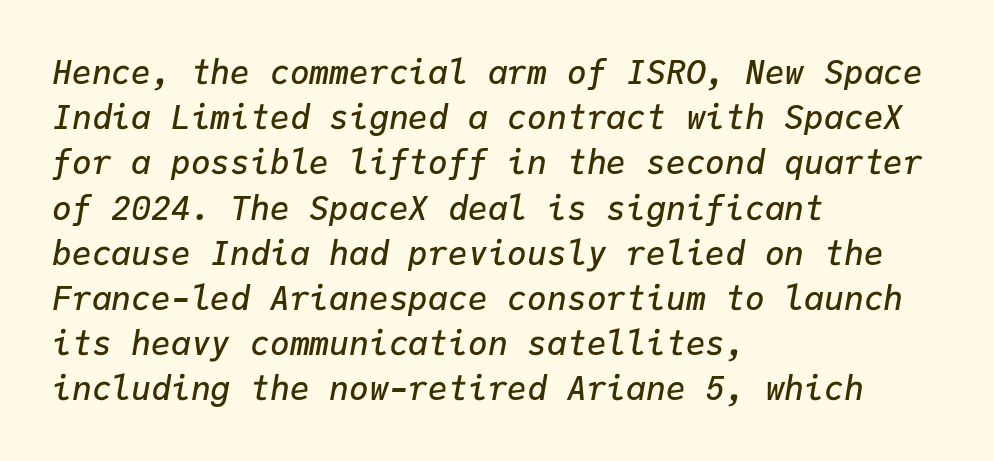
Q: Is the text bold? A: Semi-bold.
Q: Is the text italic (slanted)? A: Yes, it leans right by about 9 degrees.
Q: Is the text underlined? A: No.
Q: How is the paragraph aligned? A: Left-aligned.
Q: Is the spacing between letters normal or unusually wide? A: Normal.
Q: Is the spacing between lines tight, normal or loose? A: Normal.
Q: Width (condensed, normal, or wide)? A: Normal.
Q: Stroke contrast? A: Low.
Q: x-height? A: Medium.
Q: Monospaced? A: Yes.
